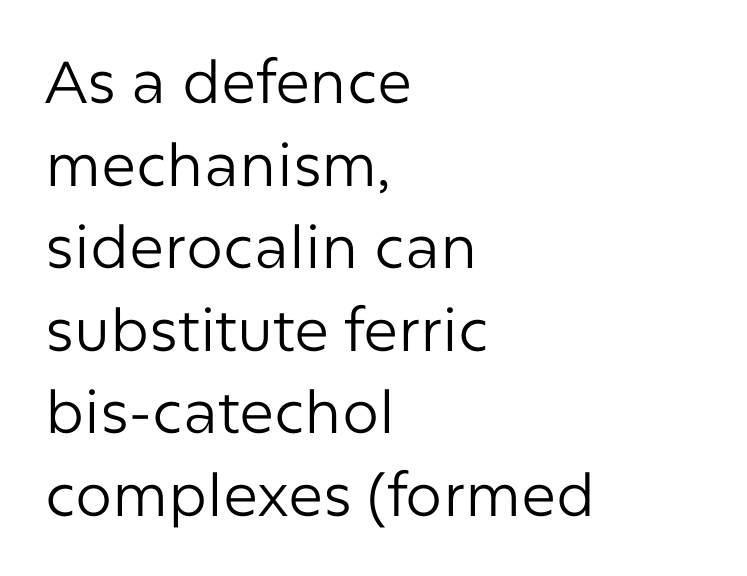
The image shows 59 px regular-weight sans-serif type, upright; set left-aligned, normal line spacing (1.4x), normal letter spacing, not underlined; low stroke contrast and a medium x-height.
